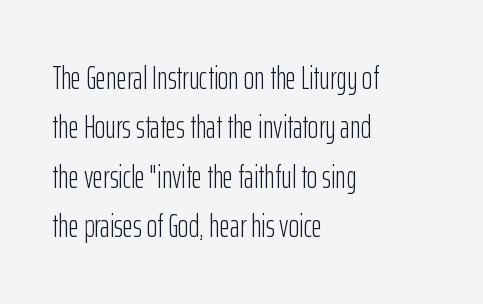
The image shows 32 px light, condensed sans-serif type, upright; set left-aligned, normal line spacing (1.54x), normal letter spacing, not underlined; low stroke contrast and a medium x-height.
